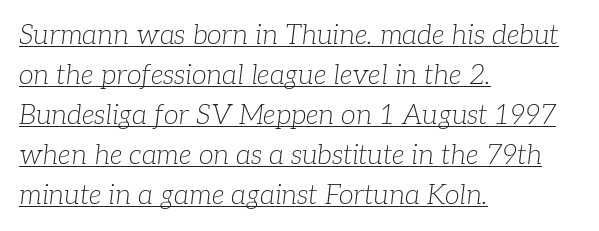
The image shows 27 px text type, italic (leaning right); set left-aligned, normal line spacing (1.48x), normal letter spacing, underlined.
